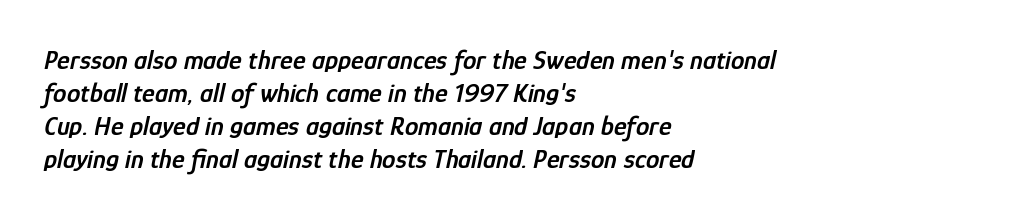
{"italic": "yes", "lean": "right", "slant_degrees": 12, "bold": "semi", "underline": "no", "align": "left", "line_spacing_ratio": 1.22, "letter_spacing": "normal", "letter_spacing_em": 0.0, "glyph_px": 27}
